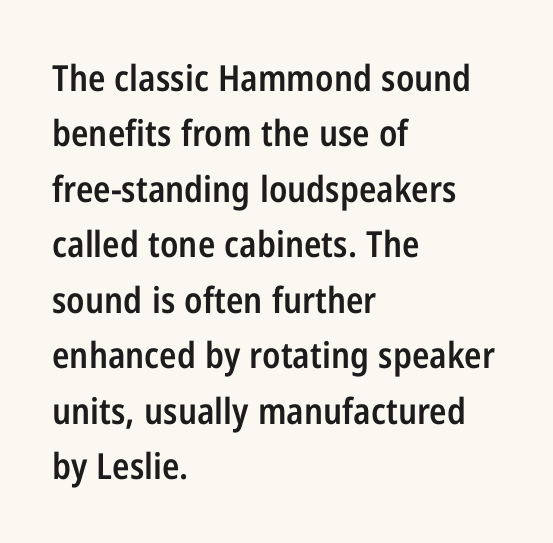
Proportional: the letters do not fall into vertical columns. The letters sit at their default tracking, neither squeezed nor spread. Heft: intermediate — a semibold. The rendering anchors every line to the left-hand side. The specimen reads as upright at a glance. Nope, no serifs anywhere on these letters.
